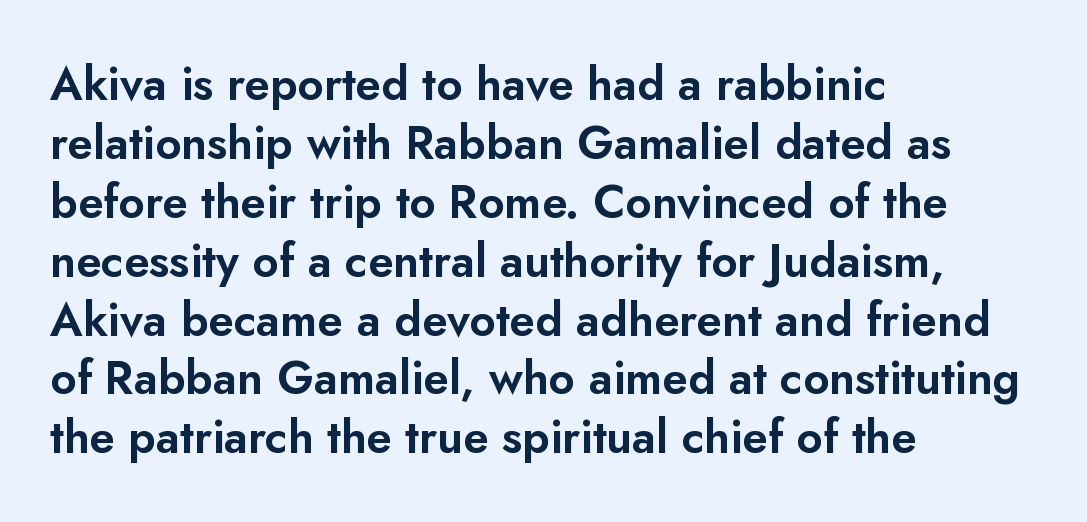
Q: Is the text italic (slanted)? A: No, it is upright.
Q: Is the typeface a serif or a sans-serif typeface? A: Sans-serif.
Q: Is the text underlined? A: No.
Q: How is the paragraph aligned? A: Left-aligned.
Q: Is the spacing between letters normal or unusually wide? A: Normal.
Q: Is the spacing between lines tight, normal or loose? A: Normal.
Q: Width (condensed, normal, or wide)? A: Normal.
Q: Stroke contrast? A: Low.
Q: x-height? A: Small.
Q: Monospaced? A: No.
